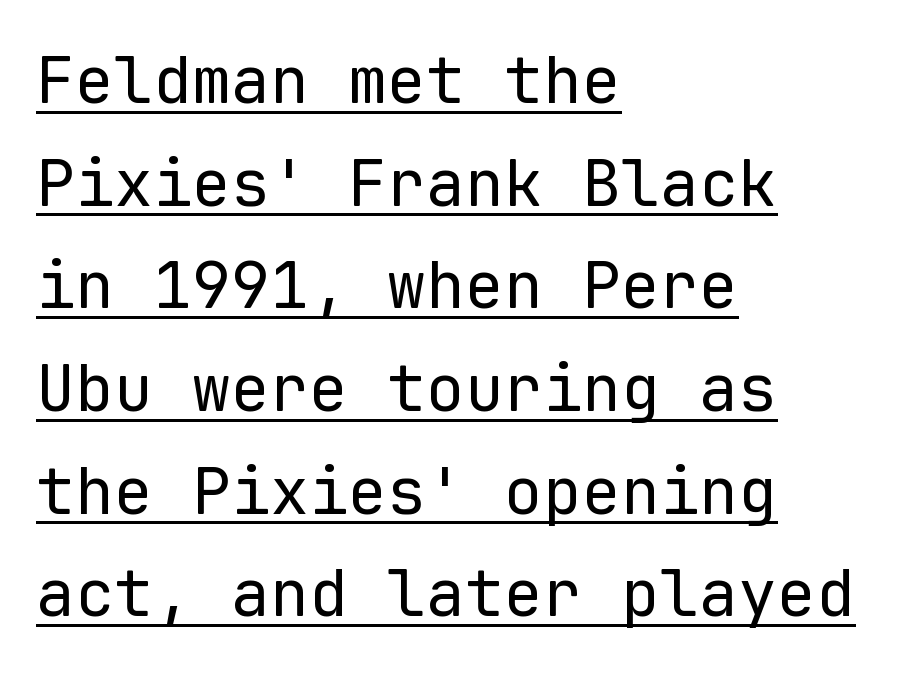
Teacher's note: observe the even left margin — that is flush-left alignment. A typographer would call this underscored text. The weight tops out at a normal text grade. The gaps between neighbouring characters are ordinary and unremarkable.
